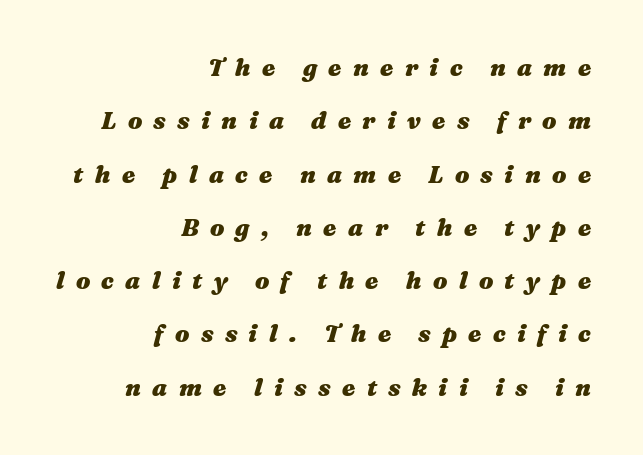
{"italic": "yes", "lean": "right", "slant_degrees": 16, "bold": "yes", "underline": "no", "align": "right", "line_spacing": "loose", "line_spacing_ratio": 2.22, "letter_spacing": "wide", "letter_spacing_em": 0.47, "glyph_px": 24}
